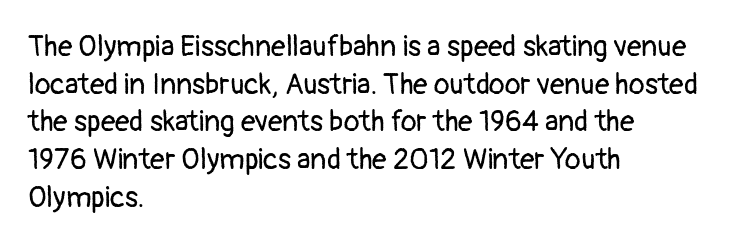
The image shows 29 px regular-weight sans-serif type, upright; set left-aligned, normal line spacing (1.3x), normal letter spacing, not underlined; low stroke contrast and a medium x-height.
